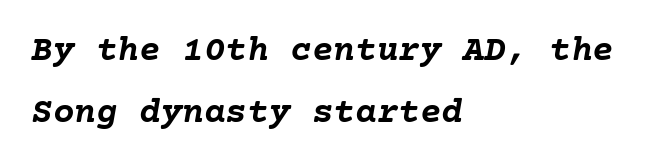
The image shows 36 px semibold type, italic (leaning right); set left-aligned, line spacing 1.71x, normal letter spacing, not underlined; low stroke contrast and a medium x-height.
